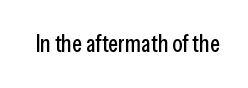
The image shows 24 px text type, upright; set normal letter spacing, not underlined.
